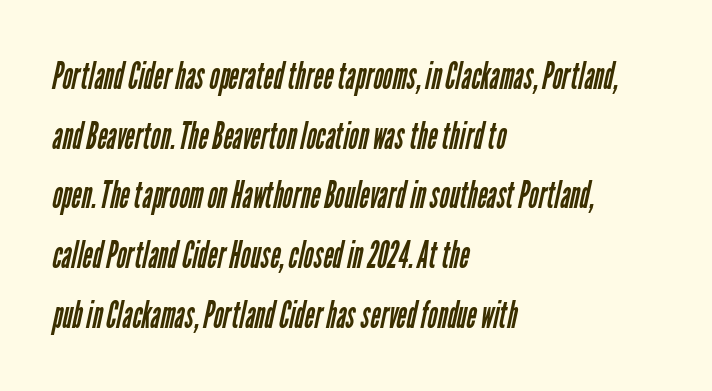
The image shows 38 px regular-weight, condensed sans-serif type; set left-aligned, normal line spacing (1.57x), normal letter spacing, not underlined; low stroke contrast and a medium x-height.
